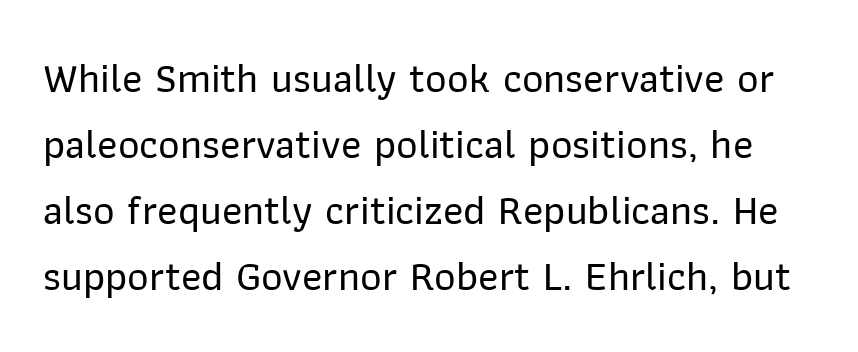
Q: Is the text italic (slanted)? A: No, it is upright.
Q: Is the typeface a serif or a sans-serif typeface? A: Sans-serif.
Q: Is the text underlined? A: No.
Q: Is the spacing between letters normal or unusually wide? A: Normal.
Q: Is the spacing between lines tight, normal or loose? A: Normal.
Q: Width (condensed, normal, or wide)? A: Normal.
Q: Stroke contrast? A: Low.
Q: x-height? A: Medium.
Q: Monospaced? A: No.
